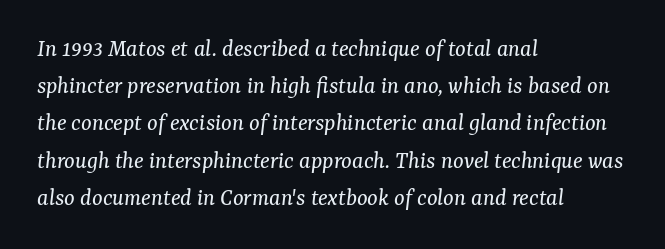
Q: Is the text bold? A: No.
Q: Is the text italic (slanted)? A: Yes, it leans right by about 7 degrees.
Q: Is the text underlined? A: No.
Q: How is the paragraph aligned? A: Left-aligned.
Q: Is the spacing between letters normal or unusually wide? A: Normal.
Q: Is the spacing between lines tight, normal or loose? A: Normal.
